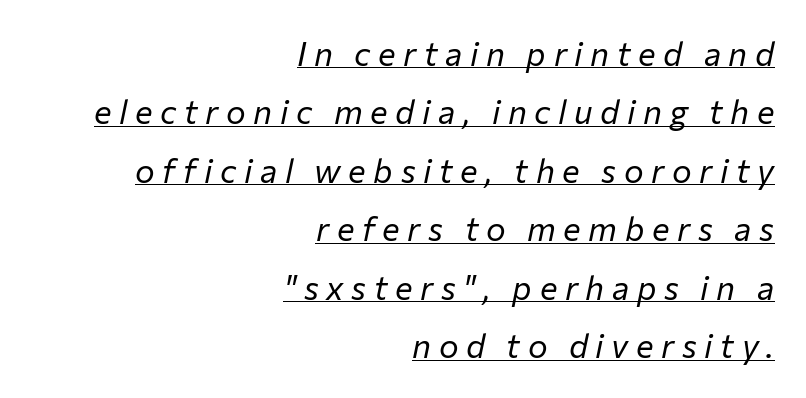
{"italic": "yes", "lean": "right", "slant_degrees": 12, "bold": "no", "weight": "regular", "width": "normal", "stroke_contrast": "low", "x_height": "medium", "monospaced": "no", "underline": "yes", "align": "right", "line_spacing_ratio": 1.77, "letter_spacing": "wide", "letter_spacing_em": 0.23, "glyph_px": 33}
